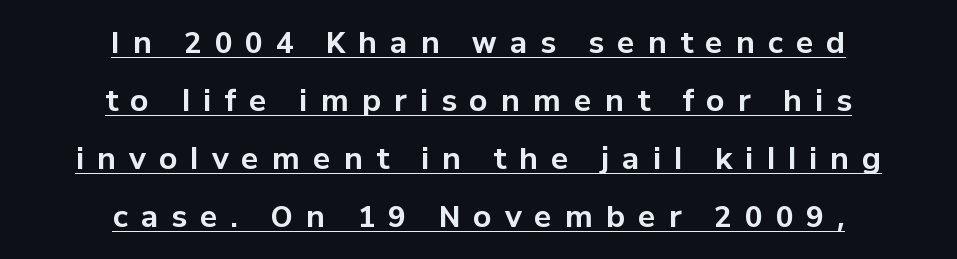
Each letter keeps its own natural width here, so spacing adapts to shape. Leading: increased. The specimen reads as upright at a glance. Tracking value appears strongly positive — letters spread wide.
